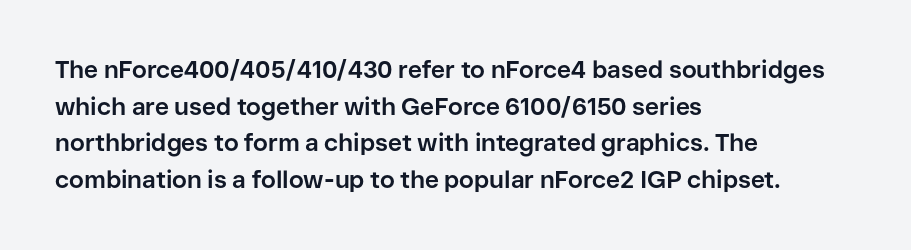
The image shows 24 px bold type, upright; set left-aligned, normal line spacing (1.53x), normal letter spacing, not underlined.
